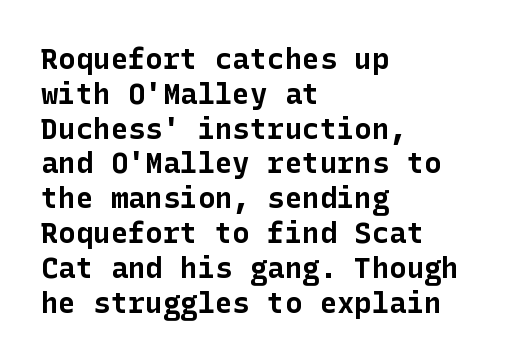
A bare baseline throughout the passage. The typesetter chose a ragged-right arrangement here. Compared with typical body copy, the letter spacing here is the same. Posture: vertical.
